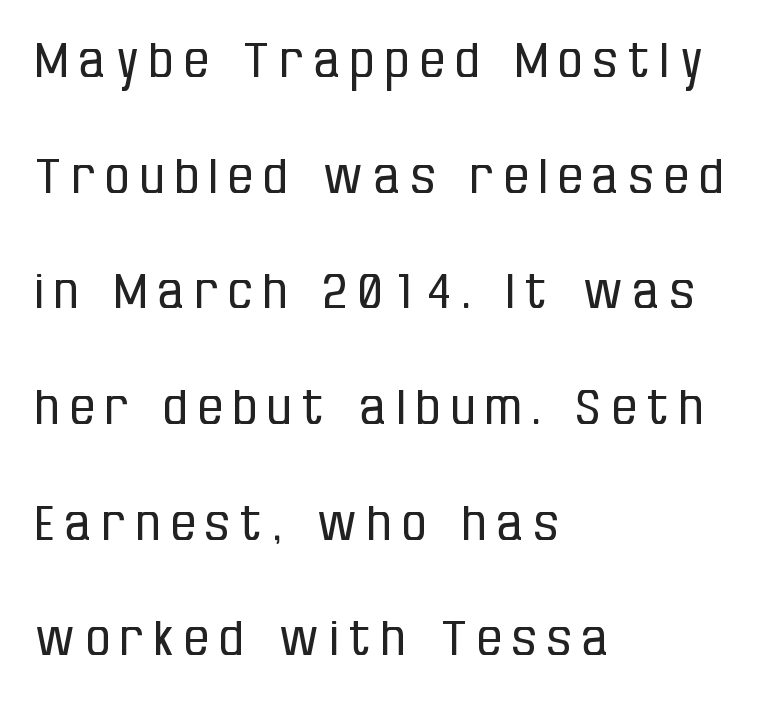
Q: Is the text bold? A: No.
Q: Is the text italic (slanted)? A: No, it is upright.
Q: Is the typeface a serif or a sans-serif typeface? A: Sans-serif.
Q: Is the text underlined? A: No.
Q: How is the paragraph aligned? A: Left-aligned.
Q: Is the spacing between letters normal or unusually wide? A: Unusually wide.
Q: Is the spacing between lines tight, normal or loose? A: Loose.
Q: Width (condensed, normal, or wide)? A: Condensed.
Q: Stroke contrast? A: Low.
Q: x-height? A: Large.
Q: Monospaced? A: No.
